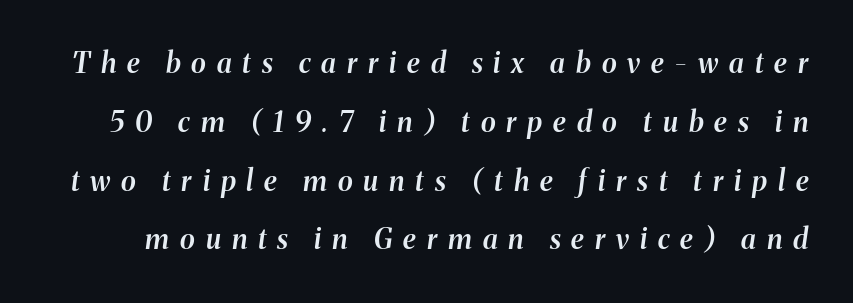
{"italic": "yes", "lean": "right", "slant_degrees": 8, "bold": "semi", "weight": "semibold", "width": "normal", "stroke_contrast": "medium", "x_height": "medium", "monospaced": "no", "underline": "no", "line_spacing": "loose", "line_spacing_ratio": 2.1, "letter_spacing": "wide", "letter_spacing_em": 0.39, "glyph_px": 28}
